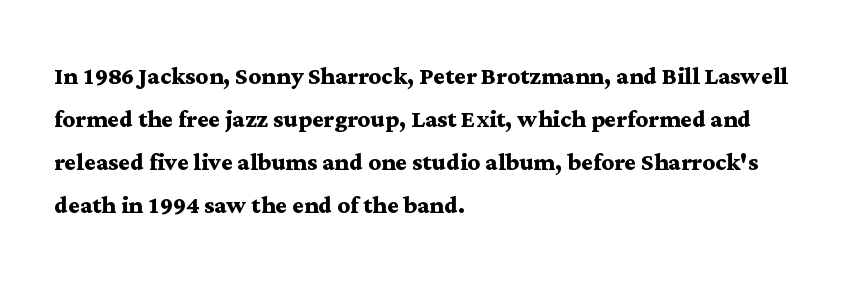
The image shows 31 px semibold, wide serif type, upright; set left-aligned, normal line spacing (1.39x), normal letter spacing, not underlined; medium stroke contrast and a medium x-height.
